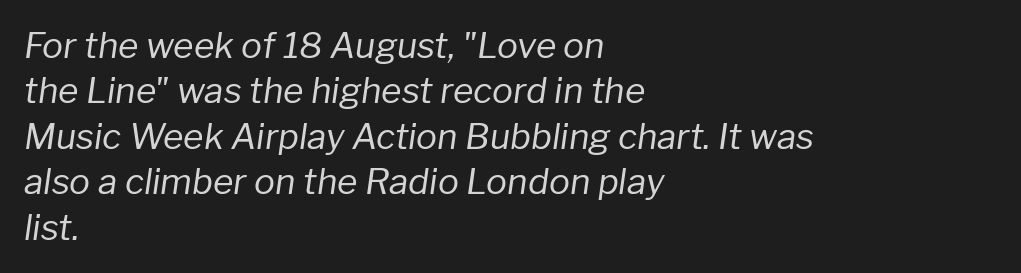
Letter spacing: default. Vertical stems look standard width or narrower in stroke. Looks like regular typesetting: each glyph gets only the width it needs. Horizontal alignment here is leftward, the default for most running prose. Italic? Definitely — the glyphs are oblique. Whoever set this chose a conventional vertical rhythm.
